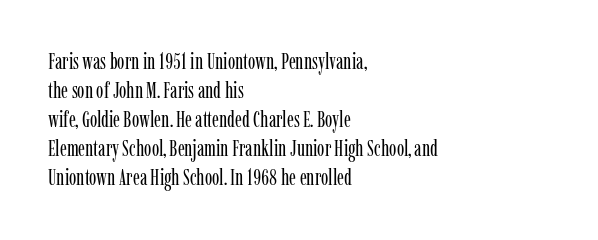
The image shows 22 px text type, upright; set left-aligned, normal line spacing (1.32x), normal letter spacing, not underlined.
